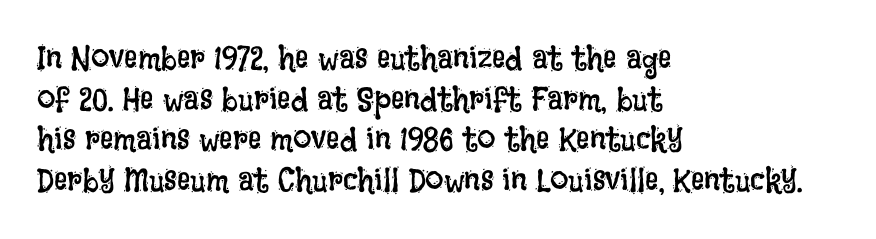
The image shows 33 px regular-weight, condensed type, upright; set left-aligned, line spacing 1.23x, normal letter spacing, not underlined; low stroke contrast and a large x-height.
